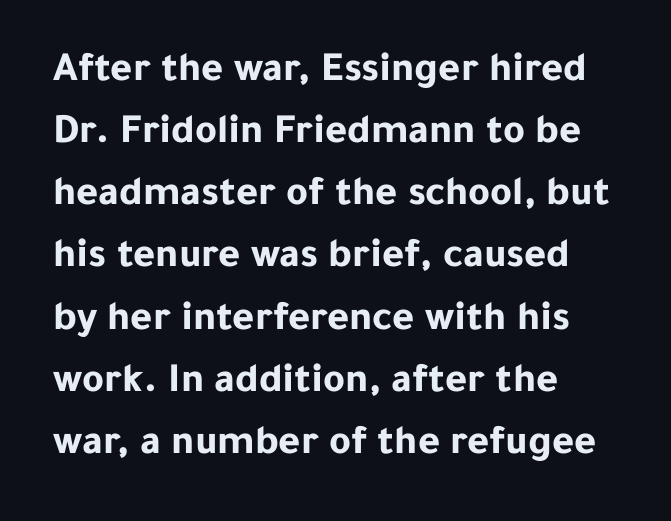
The image shows 42 px bold sans-serif type, upright; set left-aligned, normal line spacing (1.48x), normal letter spacing, not underlined; low stroke contrast and a medium x-height.
